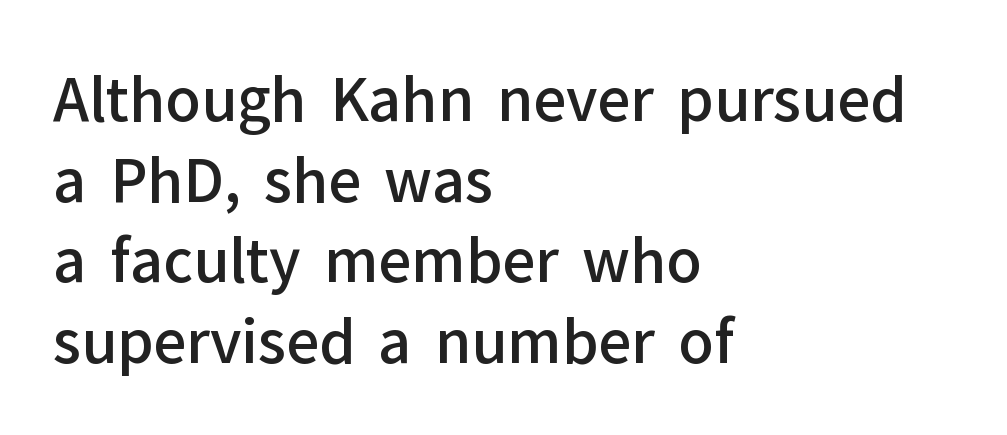
Plain, unruled lines of type. The passage is arranged the way most books set body copy — flush left. A semibold gives these letters moderate extra thickness, short of bold. The typeface chosen for these lines omits serifs. Every stem runs plumb, perpendicular to the baseline.
